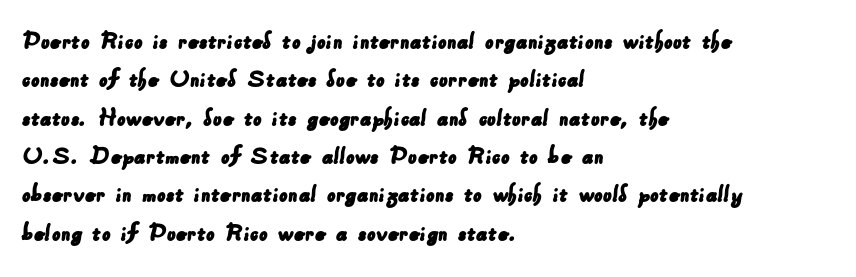
{"underline": "no", "align": "left", "line_spacing": "normal", "line_spacing_ratio": 1.42, "letter_spacing": "normal", "letter_spacing_em": 0.0, "glyph_px": 27}
